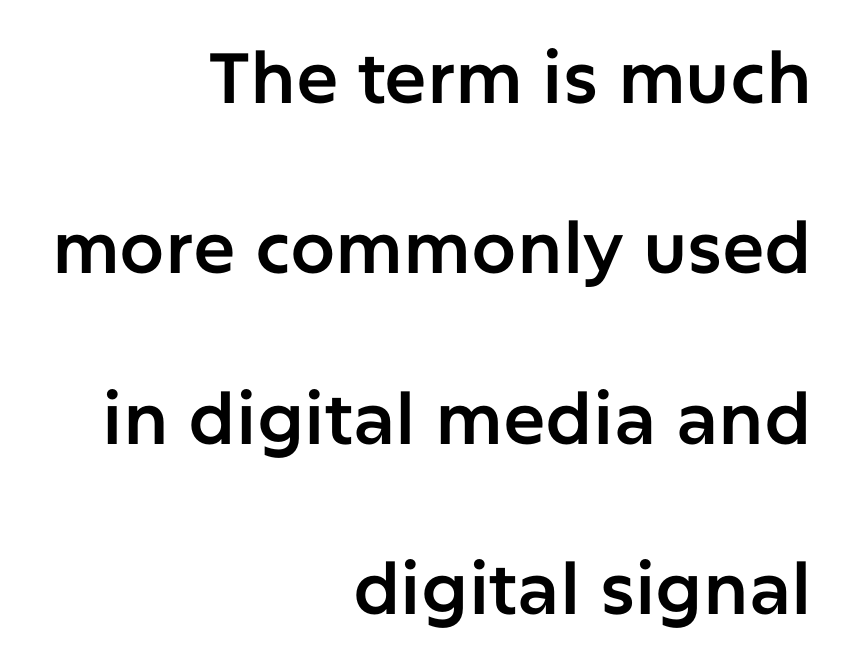
Q: Is the text italic (slanted)? A: No, it is upright.
Q: Is the typeface a serif or a sans-serif typeface? A: Sans-serif.
Q: Is the text underlined? A: No.
Q: How is the paragraph aligned? A: Right-aligned.
Q: Is the spacing between letters normal or unusually wide? A: Normal.
Q: Is the spacing between lines tight, normal or loose? A: Loose.
Q: Width (condensed, normal, or wide)? A: Normal.
Q: Stroke contrast? A: Low.
Q: x-height? A: Medium.
Q: Monospaced? A: No.
